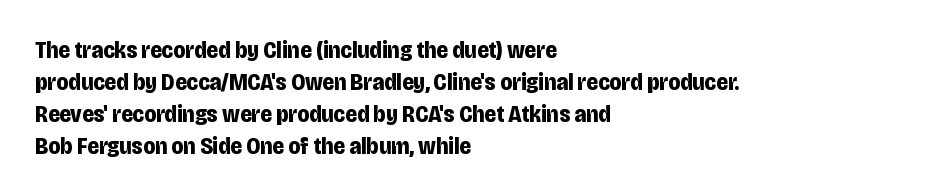
The image shows 24 px bold type, upright; set left-aligned, normal line spacing (1.33x), normal letter spacing, not underlined.
